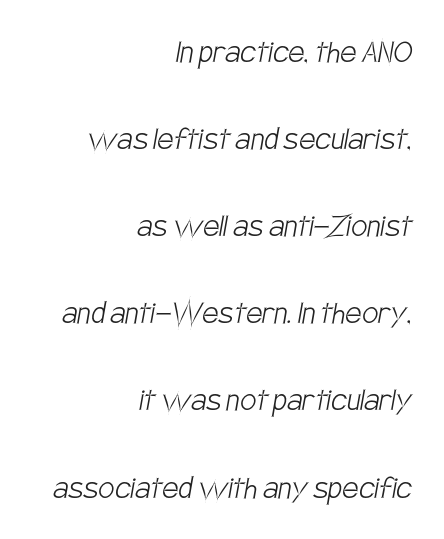
{"serif": "no", "bold": "no", "weight": "light", "width": "condensed", "stroke_contrast": "low", "x_height": "large", "monospaced": "no", "underline": "no", "align": "right", "line_spacing": "loose", "line_spacing_ratio": 2.42, "letter_spacing": "normal", "letter_spacing_em": 0.0, "glyph_px": 36}
